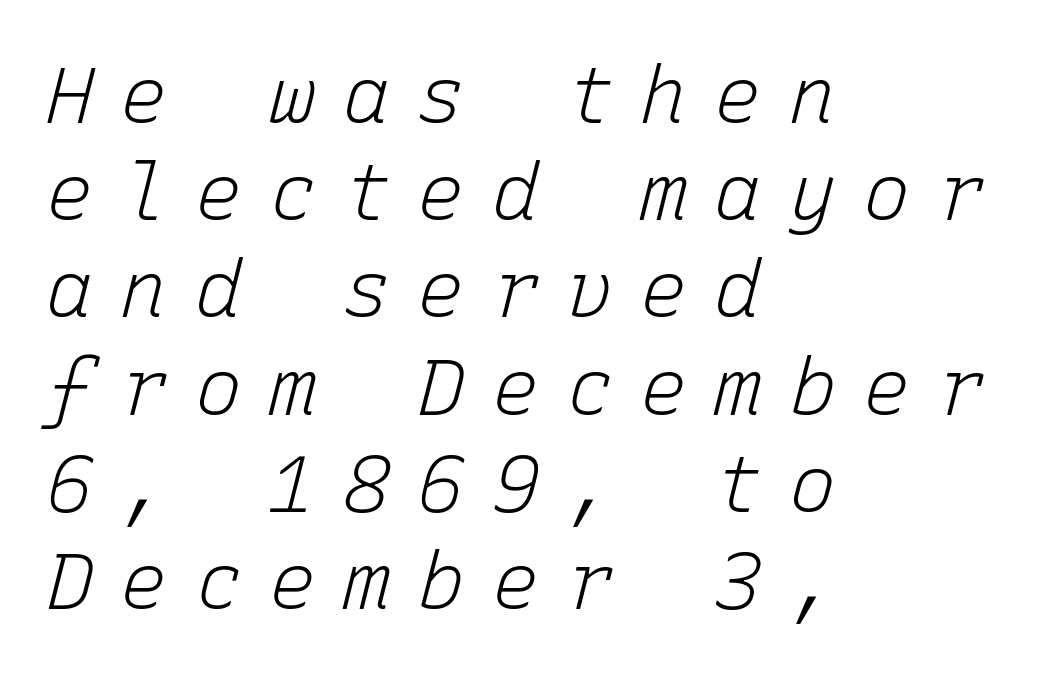
Q: Is the text bold? A: No.
Q: Is the text italic (slanted)? A: Yes, it leans right by about 15 degrees.
Q: Is the text underlined? A: No.
Q: How is the paragraph aligned? A: Left-aligned.
Q: Is the spacing between letters normal or unusually wide? A: Unusually wide.
Q: Width (condensed, normal, or wide)? A: Normal.
Q: Stroke contrast? A: Low.
Q: x-height? A: Medium.
Q: Monospaced? A: Yes.
